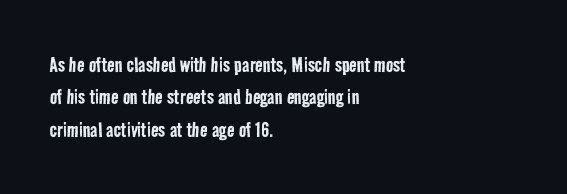
Q: Is the text bold? A: No.
Q: Is the text underlined? A: No.
Q: How is the paragraph aligned? A: Left-aligned.
Q: Is the spacing between letters normal or unusually wide? A: Normal.
Q: Is the spacing between lines tight, normal or loose? A: Normal.
